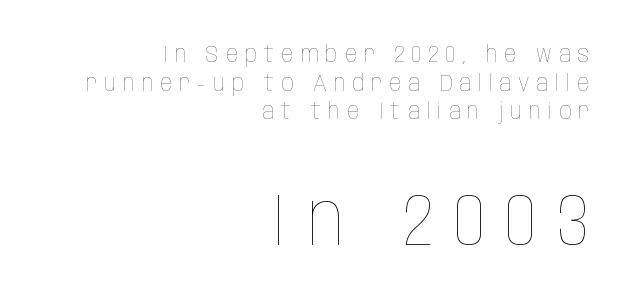
The image shows 73 px thin, condensed type, upright; set right-aligned, line spacing 1.19x, unusually wide letter spacing (+0.29 em), not underlined; the second (bottom) block is 3.04x larger; low stroke contrast and a large x-height.
